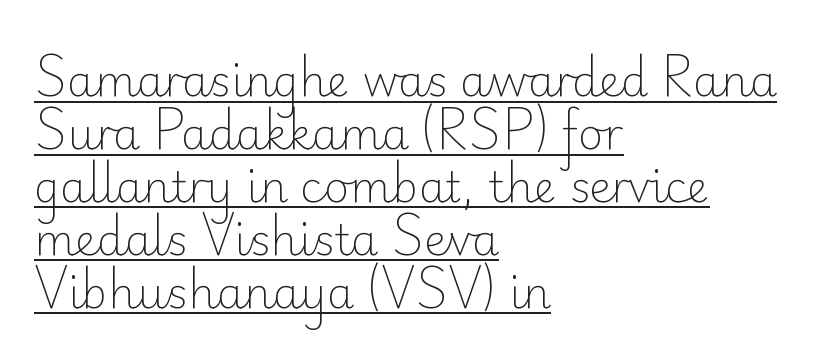
Q: Is the text bold? A: No.
Q: Is the text italic (slanted)? A: No, it is upright.
Q: Is the typeface a serif or a sans-serif typeface? A: Sans-serif.
Q: Is the text underlined? A: Yes.
Q: How is the paragraph aligned? A: Left-aligned.
Q: Is the spacing between letters normal or unusually wide? A: Normal.
Q: Width (condensed, normal, or wide)? A: Normal.
Q: Stroke contrast? A: Low.
Q: x-height? A: Small.
Q: Monospaced? A: No.
